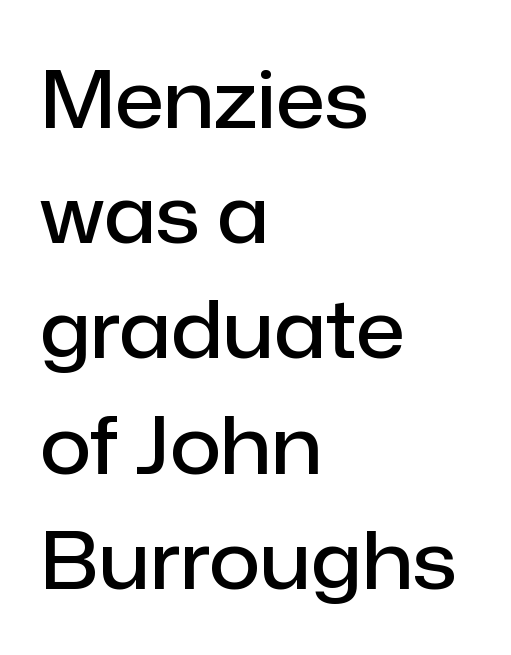
The image shows 80 px semibold sans-serif type, upright; set left-aligned, normal line spacing (1.44x), normal letter spacing, not underlined; low stroke contrast and a medium x-height.
